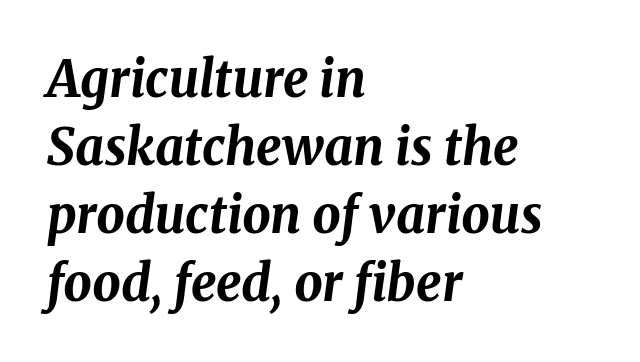
{"italic": "yes", "lean": "right", "slant_degrees": 8, "bold": "yes", "weight": "bold", "width": "normal", "stroke_contrast": "medium", "x_height": "medium", "monospaced": "no", "underline": "no", "align": "left", "line_spacing": "normal", "line_spacing_ratio": 1.36, "letter_spacing": "normal", "letter_spacing_em": 0.0, "glyph_px": 50}
